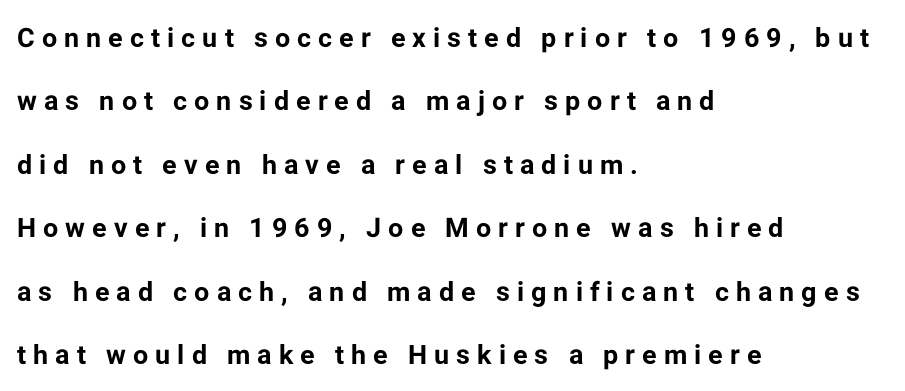
The image shows 27 px bold type, upright; set left-aligned, loose line spacing (2.35x), unusually wide letter spacing (+0.26 em), not underlined.
